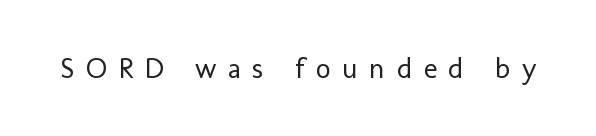
The image shows 29 px regular-weight sans-serif type, upright; set unusually wide letter spacing (+0.4 em), not underlined; low stroke contrast and a medium x-height.
